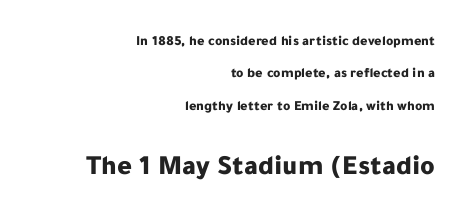
{"serif": "no", "italic": "no", "bold": "yes", "weight": "bold", "width": "normal", "stroke_contrast": "low", "x_height": "medium", "monospaced": "no", "underline": "no", "align": "right", "line_spacing": "loose", "line_spacing_ratio": 2.32, "letter_spacing": "normal", "letter_spacing_em": 0.0, "larger_block": "second", "size_ratio": 2.0, "glyph_px": 28}
